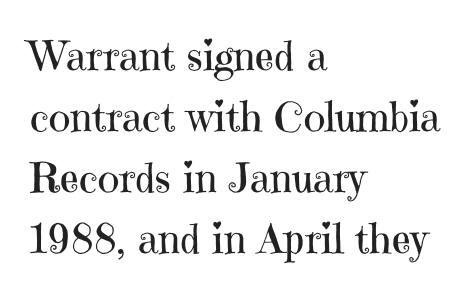
The image shows 41 px regular-weight serif type, upright; set left-aligned, normal line spacing (1.49x), normal letter spacing, not underlined; high stroke contrast and a medium x-height.
